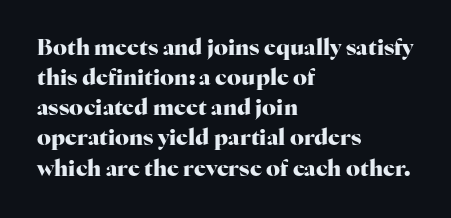
{"italic": "no", "bold": "yes", "underline": "no", "align": "left", "line_spacing": "normal", "line_spacing_ratio": 1.37, "letter_spacing": "normal", "letter_spacing_em": 0.0, "glyph_px": 22}
